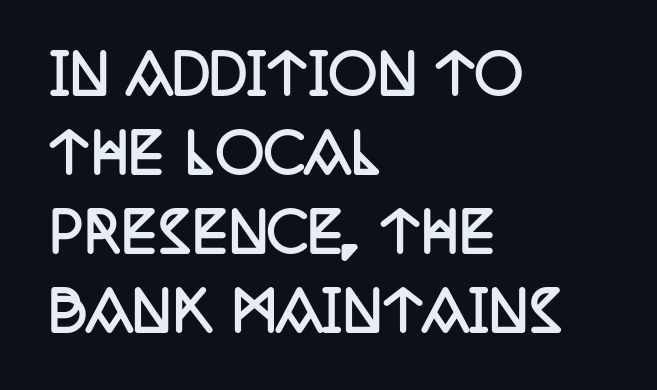
Q: Is the text bold? A: Yes.
Q: Is the text italic (slanted)? A: No, it is upright.
Q: Is the typeface a serif or a sans-serif typeface? A: Serif.
Q: Is the text underlined? A: No.
Q: How is the paragraph aligned? A: Left-aligned.
Q: Is the spacing between letters normal or unusually wide? A: Normal.
Q: Is the spacing between lines tight, normal or loose? A: Normal.
Q: Width (condensed, normal, or wide)? A: Condensed.
Q: Stroke contrast? A: Low.
Q: x-height? A: Large.
Q: Monospaced? A: No.
